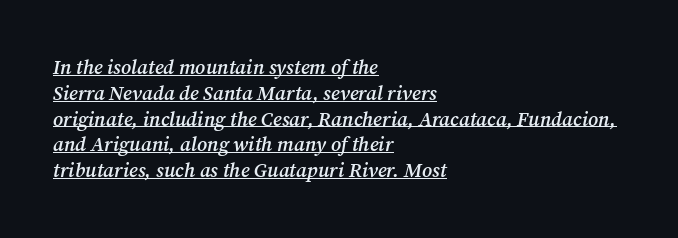
Q: Is the text bold? A: Semi-bold.
Q: Is the text italic (slanted)? A: Yes, it leans right by about 12 degrees.
Q: Is the text underlined? A: Yes.
Q: How is the paragraph aligned? A: Left-aligned.
Q: Is the spacing between letters normal or unusually wide? A: Normal.
Q: Is the spacing between lines tight, normal or loose? A: Normal.
